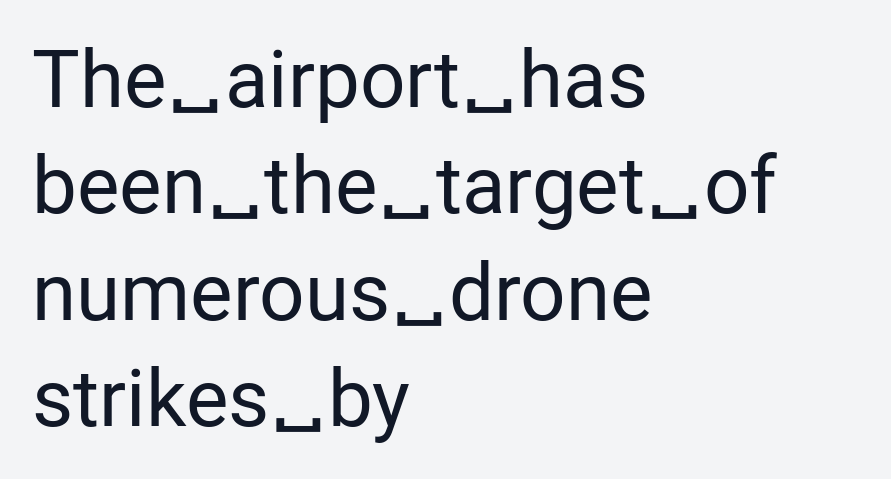
The image shows 80 px regular-weight sans-serif type, upright; set left-aligned, normal line spacing (1.33x), normal letter spacing, not underlined; low stroke contrast and a medium x-height.
